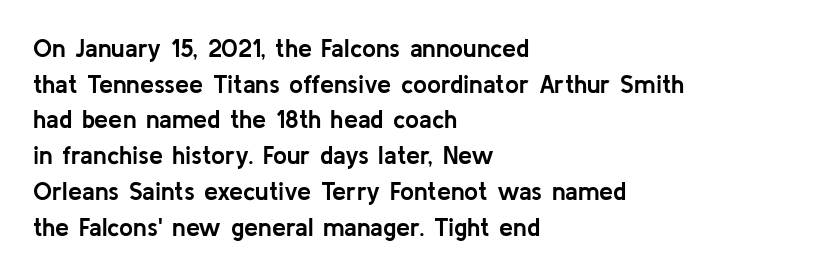
Q: Is the text bold? A: Yes.
Q: Is the text italic (slanted)? A: No, it is upright.
Q: Is the text underlined? A: No.
Q: How is the paragraph aligned? A: Left-aligned.
Q: Is the spacing between letters normal or unusually wide? A: Normal.
Q: Is the spacing between lines tight, normal or loose? A: Normal.
